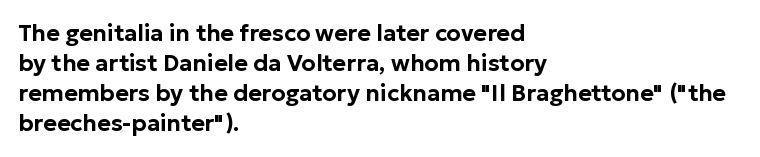
{"italic": "no", "underline": "no", "align": "left", "line_spacing": "normal", "line_spacing_ratio": 1.31, "letter_spacing": "normal", "letter_spacing_em": 0.0, "glyph_px": 23}
